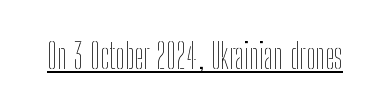
Quick note: underline on. Do the characters align in a grid? No, the font is proportional. The letters stand upright; this is a roman face. These lines keep a tight, regular rhythm from letter to letter.
